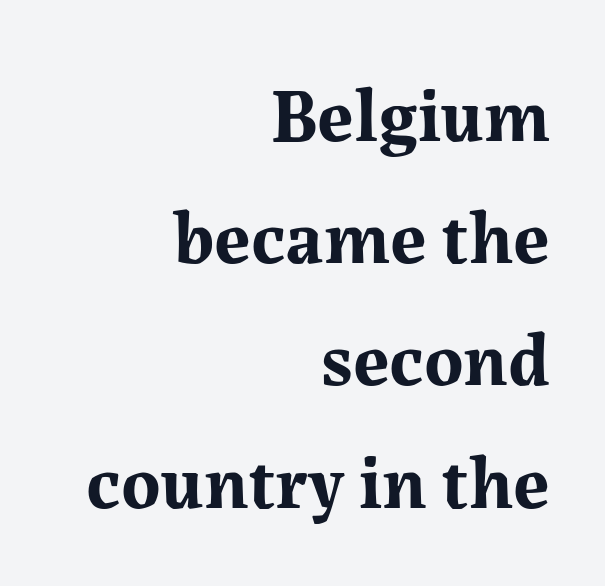
{"serif": "yes", "italic": "no", "bold": "yes", "weight": "bold", "width": "normal", "stroke_contrast": "medium", "x_height": "medium", "monospaced": "no", "underline": "no", "align": "right", "line_spacing": "normal", "line_spacing_ratio": 1.63, "letter_spacing": "normal", "letter_spacing_em": 0.0, "glyph_px": 75}
